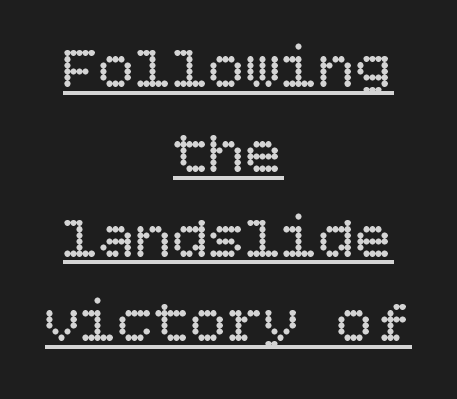
Q: Is the text bold? A: No.
Q: Is the text italic (slanted)? A: No, it is upright.
Q: Is the text underlined? A: Yes.
Q: How is the paragraph aligned? A: Centered.
Q: Is the spacing between letters normal or unusually wide? A: Normal.
Q: Is the spacing between lines tight, normal or loose? A: Normal.
Q: Width (condensed, normal, or wide)? A: Normal.
Q: Stroke contrast? A: Low.
Q: x-height? A: Large.
